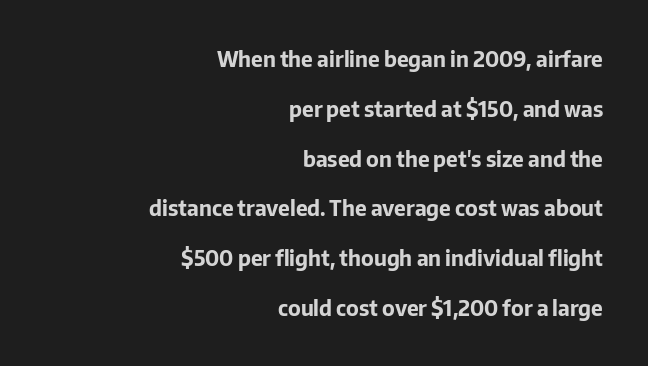
{"italic": "no", "bold": "yes", "underline": "no", "align": "right", "line_spacing": "loose", "line_spacing_ratio": 2.37, "letter_spacing": "normal", "letter_spacing_em": 0.0, "glyph_px": 21}
